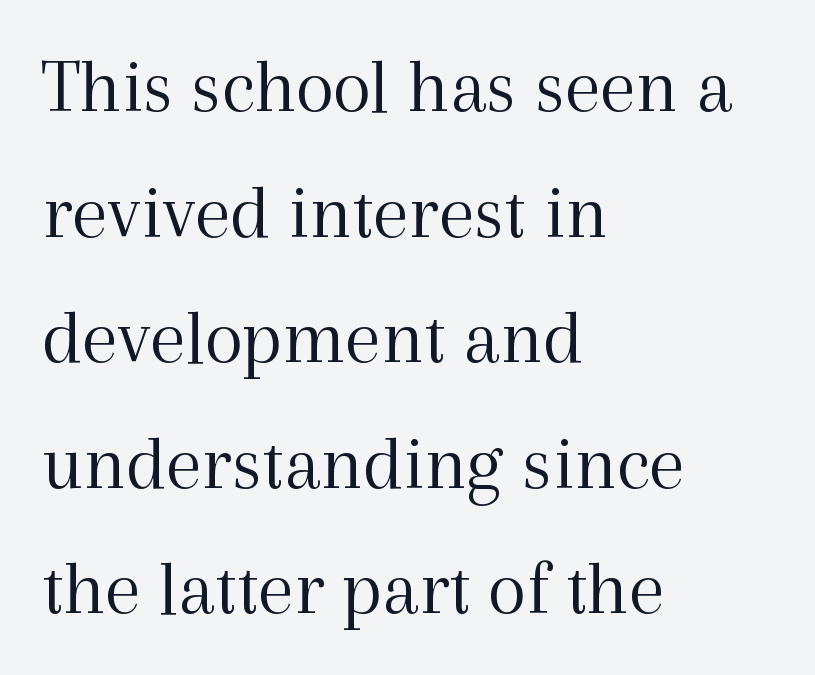
The image shows 79 px light serif type, upright; set left-aligned, normal line spacing (1.59x), normal letter spacing, not underlined; a medium x-height.
